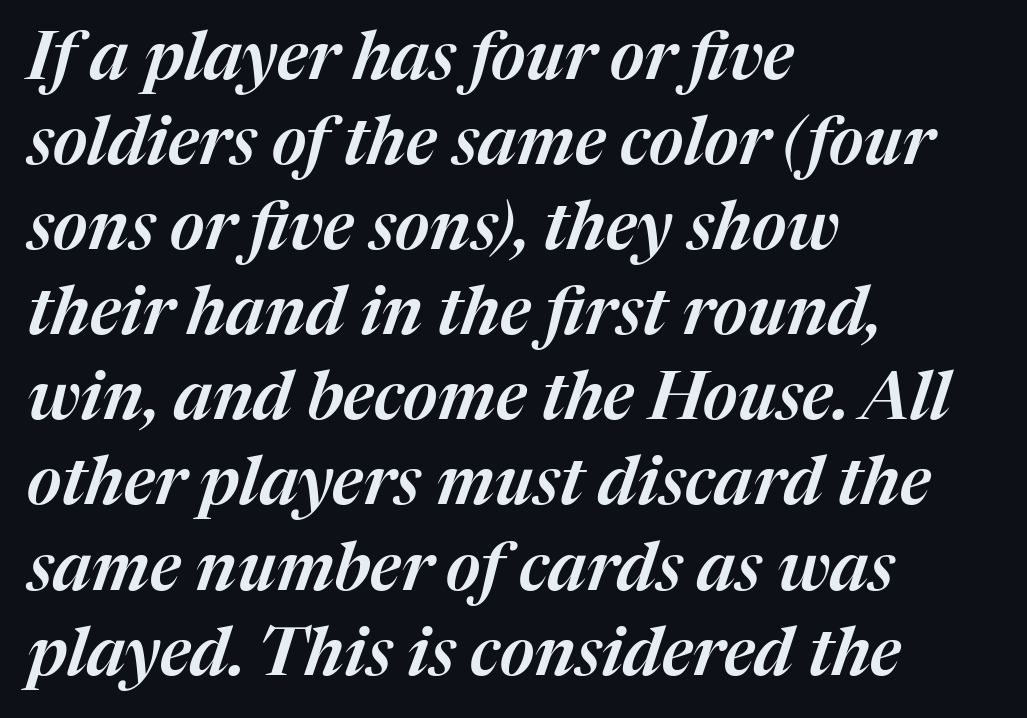
The image shows 67 px text type, italic (leaning right); set left-aligned, normal line spacing (1.27x), normal letter spacing, not underlined; medium stroke contrast and a medium x-height.
